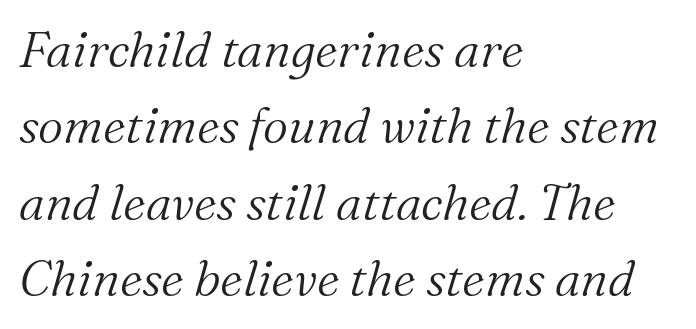
{"serif": "yes", "italic": "yes", "lean": "right", "slant_degrees": 16, "bold": "no", "weight": "light", "width": "normal", "stroke_contrast": "medium", "x_height": "medium", "monospaced": "no", "underline": "no", "align": "left", "line_spacing": "normal", "line_spacing_ratio": 1.56, "letter_spacing": "normal", "letter_spacing_em": 0.0, "glyph_px": 49}
